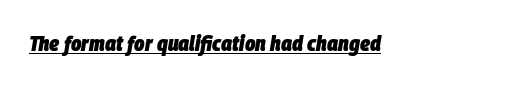
{"italic": "yes", "lean": "right", "slant_degrees": 9, "bold": "yes", "underline": "yes", "letter_spacing": "normal", "letter_spacing_em": 0.0, "glyph_px": 22}
